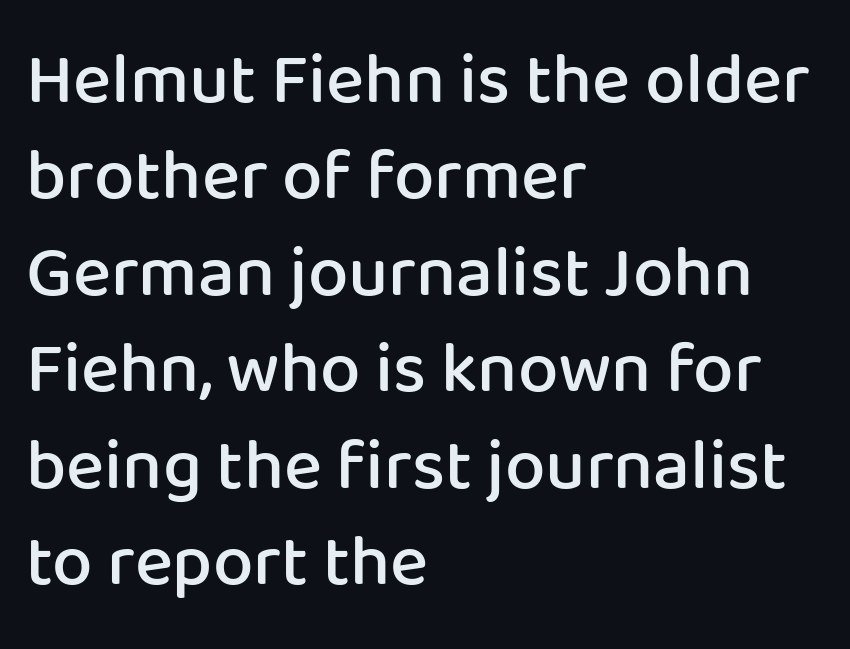
{"serif": "no", "italic": "no", "bold": "semi", "weight": "semibold", "width": "normal", "stroke_contrast": "low", "x_height": "medium", "monospaced": "no", "underline": "no", "align": "left", "line_spacing": "normal", "line_spacing_ratio": 1.34, "letter_spacing": "normal", "letter_spacing_em": 0.0, "glyph_px": 72}
